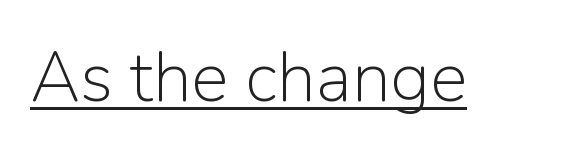
{"serif": "no", "italic": "no", "bold": "no", "weight": "light", "width": "normal", "stroke_contrast": "low", "x_height": "medium", "monospaced": "no", "underline": "yes", "letter_spacing": "normal", "letter_spacing_em": 0.0, "glyph_px": 70}
